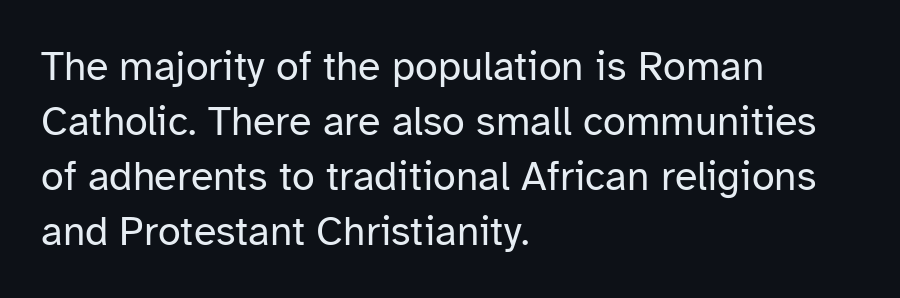
Typographically, this falls in the sans-serif category. This sample uses plain, unmodified letter spacing. Regular leading. Casual observation: everything's shoved over to the left. These lines were composed using upright roman letters.
